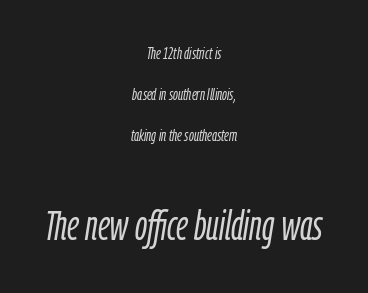
{"italic": "yes", "lean": "right", "slant_degrees": 9, "bold": "no", "weight": "light", "width": "condensed", "stroke_contrast": "low", "x_height": "medium", "monospaced": "no", "underline": "no", "align": "center", "line_spacing": "loose", "line_spacing_ratio": 2.42, "letter_spacing": "normal", "letter_spacing_em": 0.0, "larger_block": "second", "size_ratio": 2.47, "glyph_px": 42}
